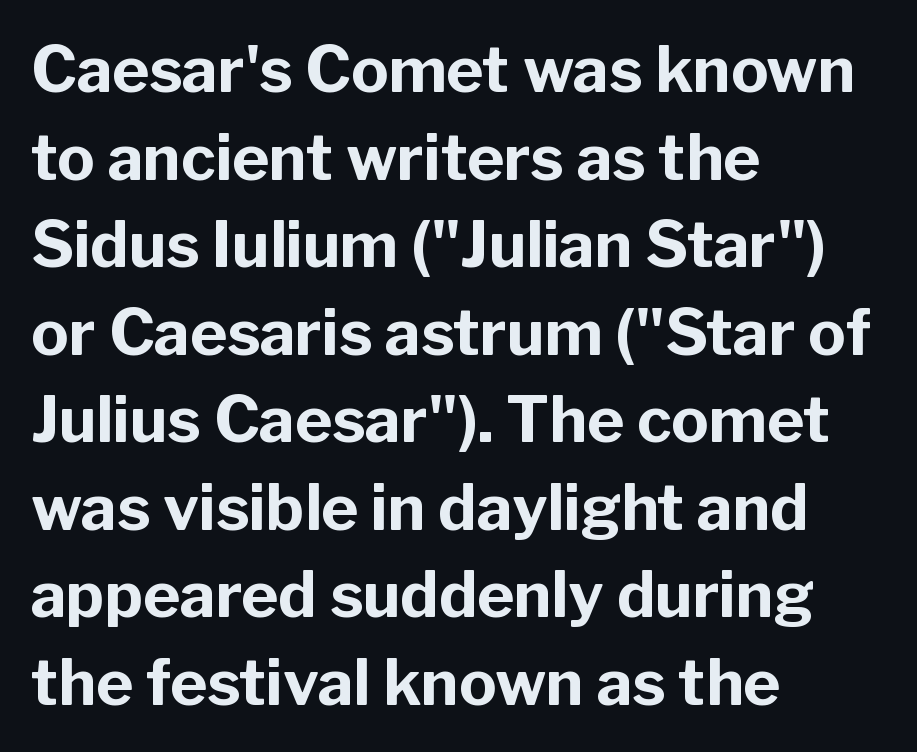
The image shows 63 px bold sans-serif type, upright; set left-aligned, normal line spacing (1.39x), normal letter spacing, not underlined; low stroke contrast and a medium x-height.
